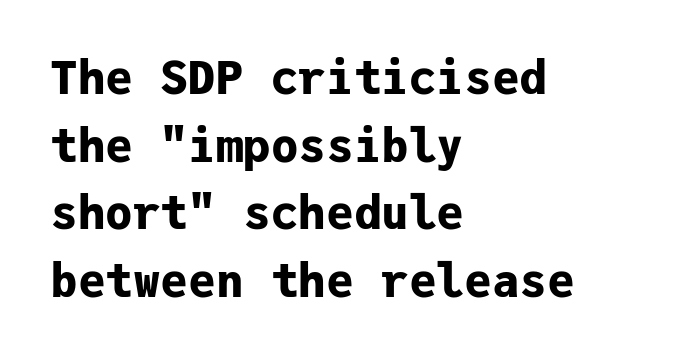
Q: Is the text bold? A: Yes.
Q: Is the text italic (slanted)? A: No, it is upright.
Q: Is the typeface a serif or a sans-serif typeface? A: Sans-serif.
Q: Is the text underlined? A: No.
Q: How is the paragraph aligned? A: Left-aligned.
Q: Is the spacing between letters normal or unusually wide? A: Normal.
Q: Is the spacing between lines tight, normal or loose? A: Normal.
Q: Width (condensed, normal, or wide)? A: Normal.
Q: Stroke contrast? A: Low.
Q: x-height? A: Medium.
Q: Monospaced? A: Yes.
